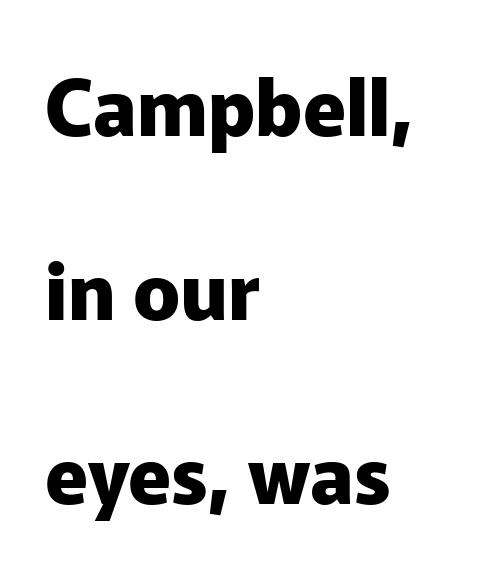
Q: Is the text bold? A: Yes.
Q: Is the text italic (slanted)? A: No, it is upright.
Q: Is the typeface a serif or a sans-serif typeface? A: Sans-serif.
Q: Is the text underlined? A: No.
Q: How is the paragraph aligned? A: Left-aligned.
Q: Is the spacing between letters normal or unusually wide? A: Normal.
Q: Is the spacing between lines tight, normal or loose? A: Loose.
Q: Width (condensed, normal, or wide)? A: Normal.
Q: Stroke contrast? A: Low.
Q: x-height? A: Medium.
Q: Monospaced? A: No.
